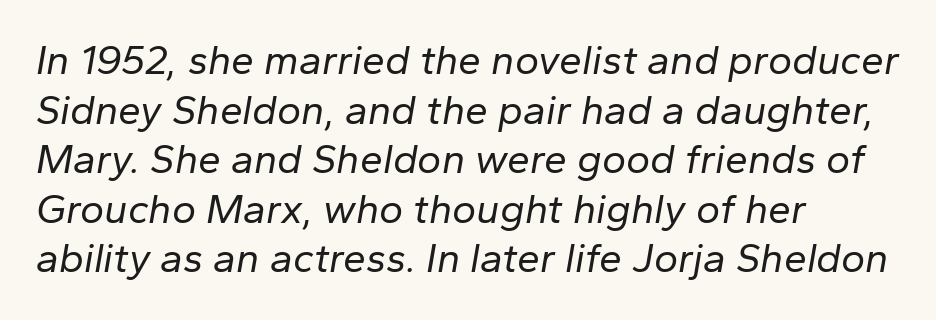
Q: Is the text bold? A: No.
Q: Is the text italic (slanted)? A: Yes, it leans right by about 10 degrees.
Q: Is the text underlined? A: No.
Q: How is the paragraph aligned? A: Left-aligned.
Q: Is the spacing between letters normal or unusually wide? A: Normal.
Q: Width (condensed, normal, or wide)? A: Normal.
Q: Stroke contrast? A: Low.
Q: x-height? A: Medium.
Q: Monospaced? A: No.
